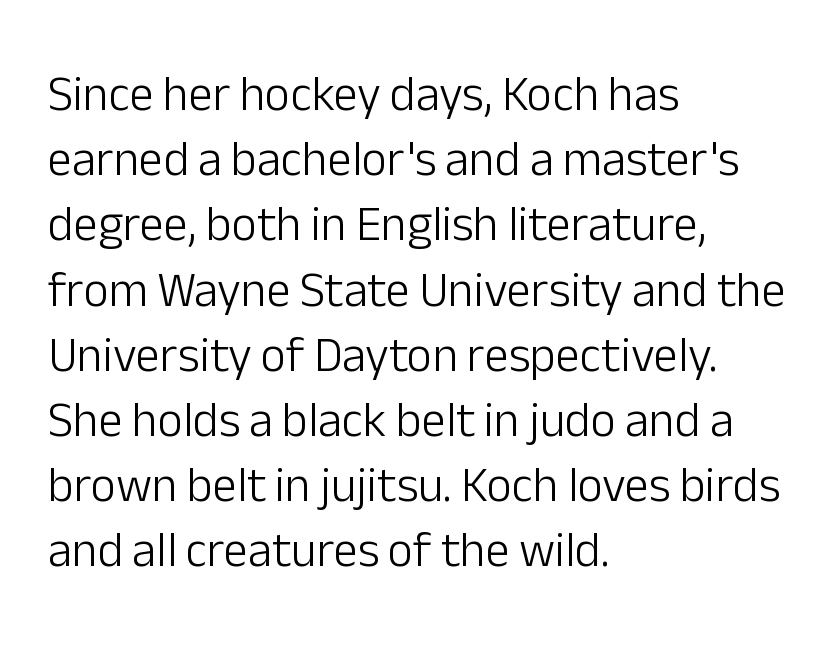
{"serif": "no", "italic": "no", "bold": "no", "weight": "light", "width": "normal", "stroke_contrast": "low", "x_height": "medium", "monospaced": "no", "underline": "no", "align": "left", "line_spacing": "normal", "line_spacing_ratio": 1.33, "letter_spacing": "normal", "letter_spacing_em": 0.0, "glyph_px": 49}
